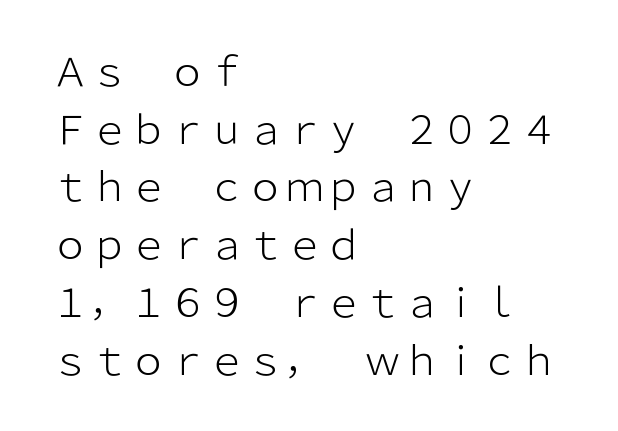
The strokes carry an ordinary text weight at most. Compared with a centered layout, this one pins lines to the left instead. Posture: upright roman. The type family on display is of the sans-serif kind.
